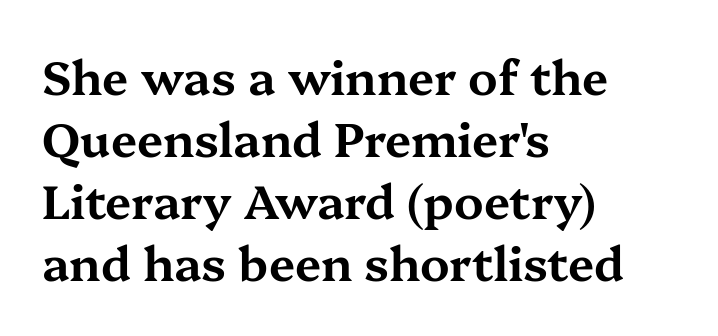
{"serif": "yes", "italic": "no", "width": "wide", "stroke_contrast": "medium", "x_height": "medium", "monospaced": "no", "underline": "no", "align": "left", "line_spacing": "normal", "line_spacing_ratio": 1.32, "letter_spacing": "normal", "letter_spacing_em": 0.0, "glyph_px": 47}
